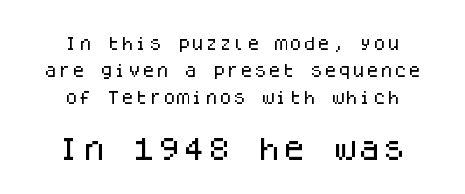
{"italic": "no", "underline": "no", "line_spacing": "loose", "line_spacing_ratio": 1.92, "letter_spacing": "normal", "letter_spacing_em": 0.0, "larger_block": "second", "size_ratio": 1.79, "glyph_px": 25}
